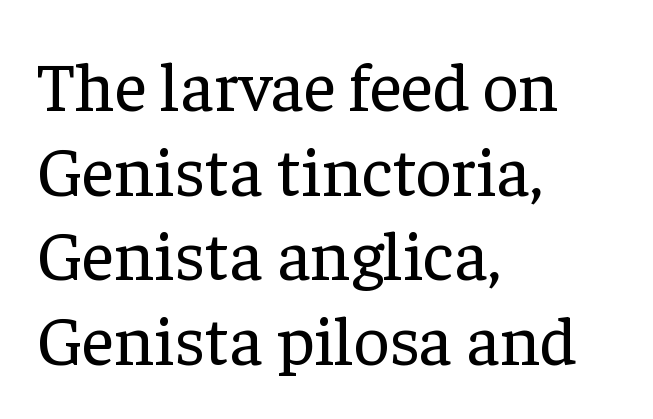
{"serif": "yes", "italic": "no", "bold": "no", "weight": "regular", "width": "normal", "stroke_contrast": "low", "x_height": "medium", "monospaced": "no", "underline": "no", "align": "left", "line_spacing_ratio": 1.21, "letter_spacing": "normal", "letter_spacing_em": 0.0, "glyph_px": 70}
